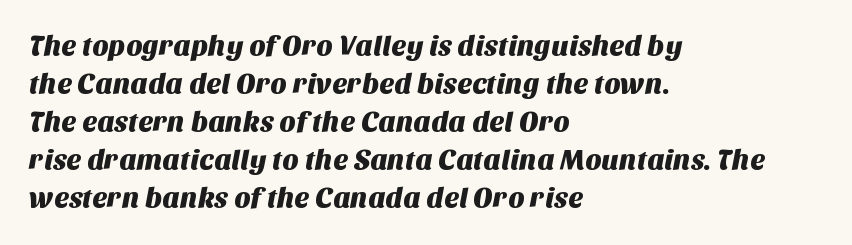
{"serif": "no", "width": "normal", "stroke_contrast": "medium", "x_height": "large", "monospaced": "no", "underline": "no", "align": "left", "line_spacing": "normal", "line_spacing_ratio": 1.36, "letter_spacing": "normal", "letter_spacing_em": 0.0, "glyph_px": 28}
